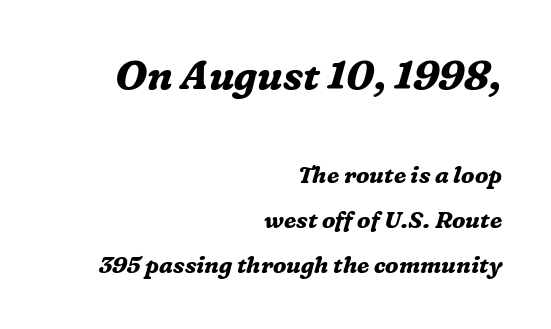
Q: Is the text bold? A: Yes.
Q: Is the text italic (slanted)? A: Yes, it leans right by about 16 degrees.
Q: Is the typeface a serif or a sans-serif typeface? A: Serif.
Q: Is the text underlined? A: No.
Q: How is the paragraph aligned? A: Right-aligned.
Q: Is the spacing between letters normal or unusually wide? A: Normal.
Q: Is the spacing between lines tight, normal or loose? A: Loose.
Q: Which block of text is set in a larger size, the first (top) or the second (bottom)? A: The first (top) one.
Q: Width (condensed, normal, or wide)? A: Normal.
Q: Stroke contrast? A: Medium.
Q: x-height? A: Medium.
Q: Monospaced? A: No.
